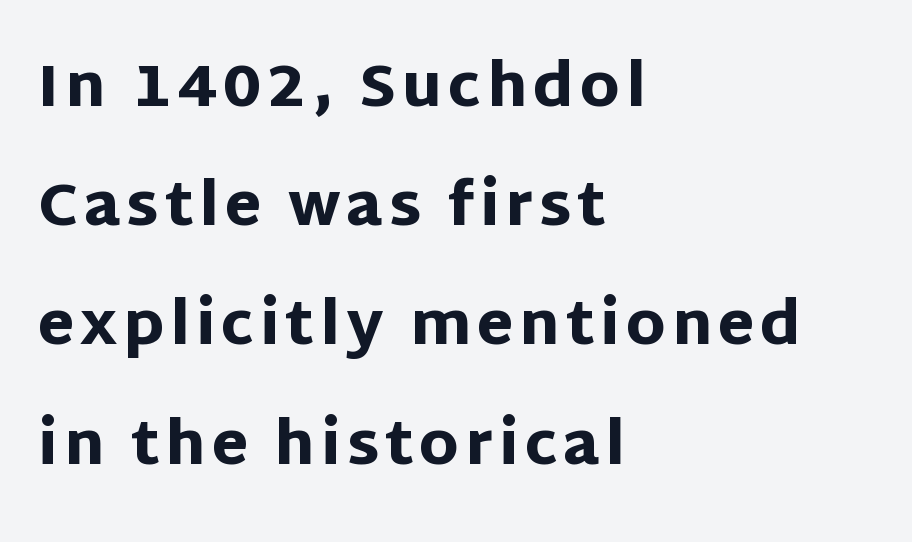
Q: Is the text bold? A: Yes.
Q: Is the text italic (slanted)? A: No, it is upright.
Q: Is the typeface a serif or a sans-serif typeface? A: Sans-serif.
Q: Is the text underlined? A: No.
Q: How is the paragraph aligned? A: Left-aligned.
Q: Is the spacing between lines tight, normal or loose? A: Loose.
Q: Width (condensed, normal, or wide)? A: Normal.
Q: Stroke contrast? A: Low.
Q: x-height? A: Large.
Q: Monospaced? A: No.
